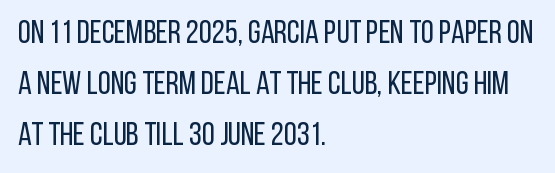
Q: Is the text bold? A: No.
Q: Is the text italic (slanted)? A: No, it is upright.
Q: Is the typeface a serif or a sans-serif typeface? A: Sans-serif.
Q: Is the text underlined? A: No.
Q: How is the paragraph aligned? A: Left-aligned.
Q: Is the spacing between letters normal or unusually wide? A: Normal.
Q: Is the spacing between lines tight, normal or loose? A: Normal.
Q: Width (condensed, normal, or wide)? A: Condensed.
Q: Stroke contrast? A: Low.
Q: x-height? A: Large.
Q: Monospaced? A: No.
